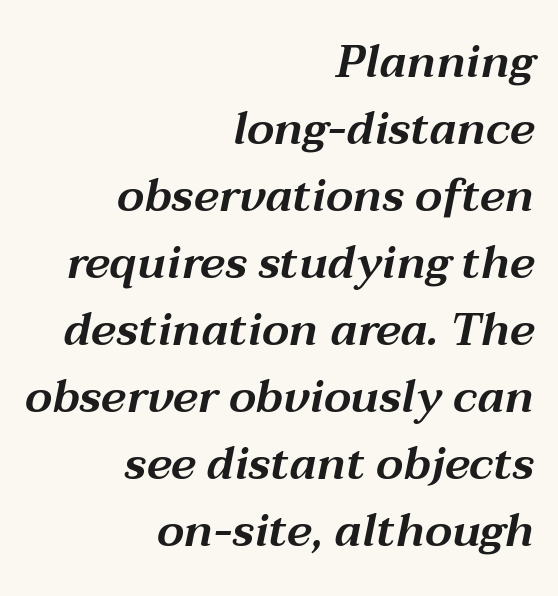
Does the leading feel generous? No, just average. Default kerning and tracking; the words read as compact shapes. Italic: yes, the glyphs are oblique. The face used here is proportionally spaced, like ordinary book or web type. This rendering uses right alignment, leaving the left contour irregular.
